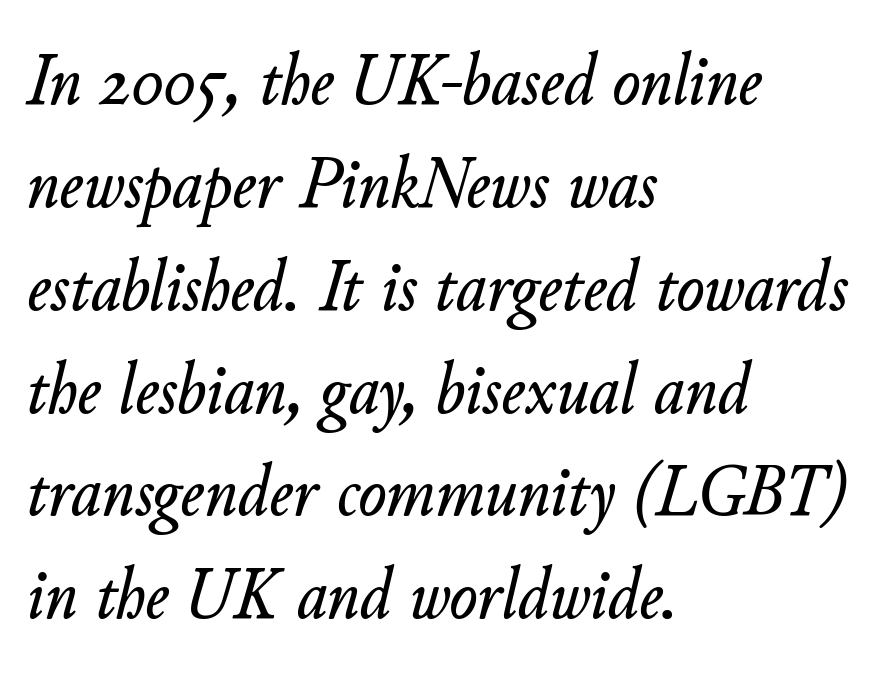
{"italic": "yes", "lean": "right", "slant_degrees": 11, "width": "normal", "stroke_contrast": "low", "x_height": "small", "monospaced": "no", "underline": "no", "align": "left", "line_spacing": "normal", "line_spacing_ratio": 1.39, "letter_spacing": "normal", "letter_spacing_em": 0.0, "glyph_px": 74}
